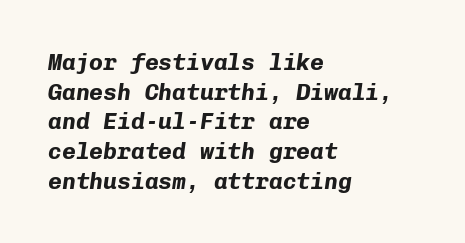
Q: Is the text bold? A: Yes.
Q: Is the text italic (slanted)? A: Yes, it leans right by about 8 degrees.
Q: Is the text underlined? A: No.
Q: How is the paragraph aligned? A: Left-aligned.
Q: Is the spacing between letters normal or unusually wide? A: Normal.
Q: Is the spacing between lines tight, normal or loose? A: Normal.
